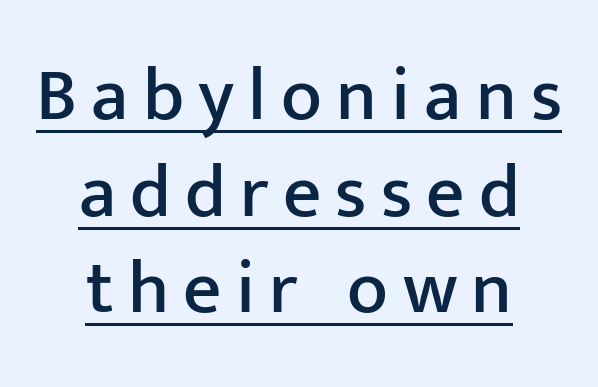
Q: Is the text italic (slanted)? A: No, it is upright.
Q: Is the typeface a serif or a sans-serif typeface? A: Sans-serif.
Q: Is the text underlined? A: Yes.
Q: How is the paragraph aligned? A: Centered.
Q: Is the spacing between lines tight, normal or loose? A: Normal.
Q: Width (condensed, normal, or wide)? A: Normal.
Q: Stroke contrast? A: Low.
Q: x-height? A: Medium.
Q: Monospaced? A: No.
